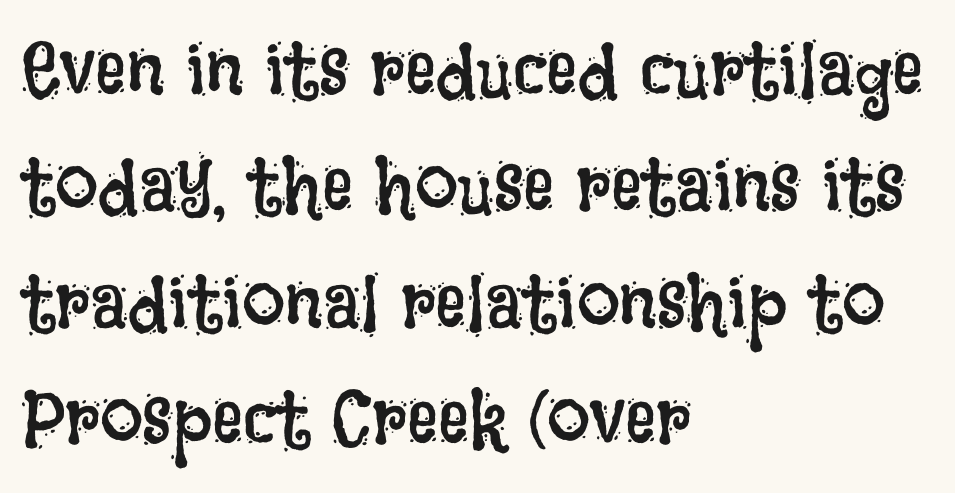
The image shows 77 px regular-weight, condensed type, upright; set left-aligned, normal line spacing (1.51x), normal letter spacing, not underlined; low stroke contrast and a large x-height.
